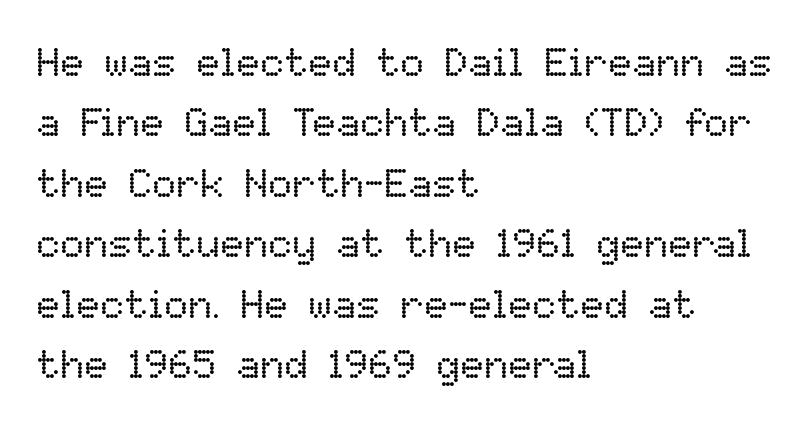
The image shows 40 px regular-weight type, upright; set left-aligned, normal line spacing (1.51x), normal letter spacing, not underlined; low stroke contrast and a medium x-height.
